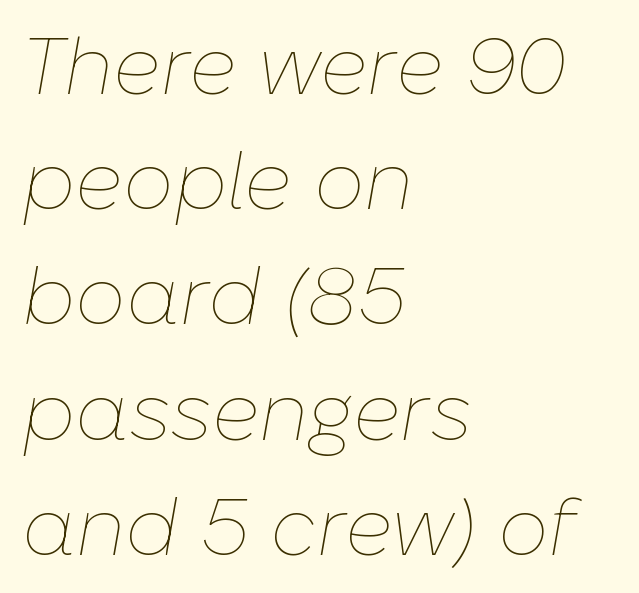
The vertical gap from one line to the next is medium. The text block is weighted toward the left margin, trailing off unevenly rightward. No heavy texture on the line: the type isn't bold. Default kerning and tracking; the words read as compact shapes. Characters are canted at an angle relative to the baseline's perpendicular. The rendering uses natural spacing where letterforms have individual widths.
